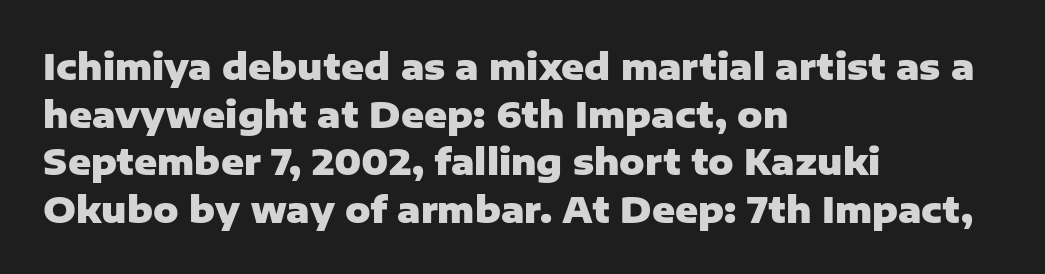
Q: Is the text bold? A: Yes.
Q: Is the text italic (slanted)? A: No, it is upright.
Q: Is the typeface a serif or a sans-serif typeface? A: Sans-serif.
Q: Is the text underlined? A: No.
Q: How is the paragraph aligned? A: Left-aligned.
Q: Is the spacing between letters normal or unusually wide? A: Normal.
Q: Is the spacing between lines tight, normal or loose? A: Normal.
Q: Width (condensed, normal, or wide)? A: Normal.
Q: Stroke contrast? A: Low.
Q: x-height? A: Medium.
Q: Monospaced? A: No.
